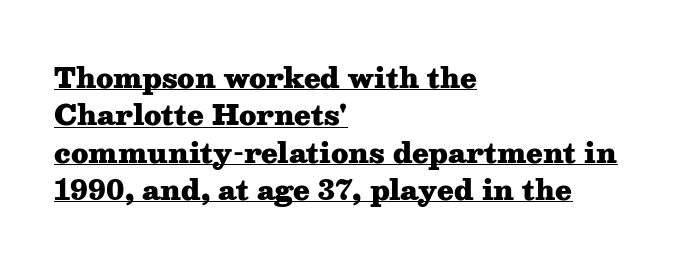
Q: Is the text bold? A: Yes.
Q: Is the text italic (slanted)? A: No, it is upright.
Q: Is the text underlined? A: Yes.
Q: How is the paragraph aligned? A: Left-aligned.
Q: Is the spacing between letters normal or unusually wide? A: Normal.
Q: Is the spacing between lines tight, normal or loose? A: Normal.
